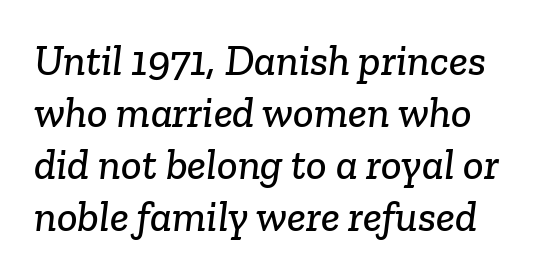
The image shows 43 px serif type; set line spacing 1.21x, normal letter spacing, not underlined; low stroke contrast and a medium x-height.
